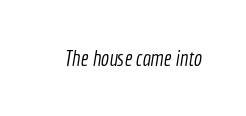
{"bold": "no", "underline": "no", "letter_spacing": "normal", "letter_spacing_em": 0.0, "glyph_px": 22}
